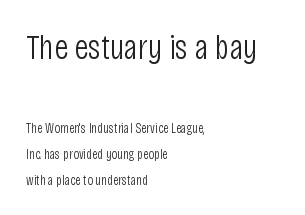
Q: Is the text bold? A: No.
Q: Is the text italic (slanted)? A: No, it is upright.
Q: Is the typeface a serif or a sans-serif typeface? A: Sans-serif.
Q: Is the text underlined? A: No.
Q: How is the paragraph aligned? A: Left-aligned.
Q: Is the spacing between letters normal or unusually wide? A: Normal.
Q: Which block of text is set in a larger size, the first (top) or the second (bottom)? A: The first (top) one.
Q: Width (condensed, normal, or wide)? A: Condensed.
Q: Stroke contrast? A: Low.
Q: x-height? A: Large.
Q: Monospaced? A: No.
